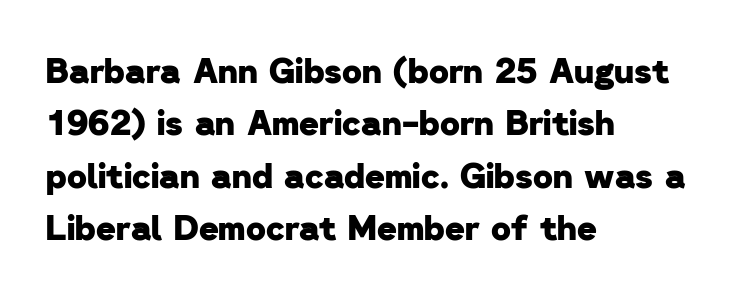
Any mark beneath the type? The region is blank. Line starts are locked; line ends wander. The letters advance in unequal steps, a hallmark of proportional type. Each letter's strokes conclude bluntly, with no projecting serifs. Thick stems and heavy bowls — unmistakably bold.
